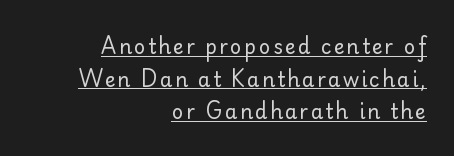
Q: Is the text bold? A: No.
Q: Is the text italic (slanted)? A: No, it is upright.
Q: Is the text underlined? A: Yes.
Q: How is the paragraph aligned? A: Right-aligned.
Q: Is the spacing between lines tight, normal or loose? A: Normal.
